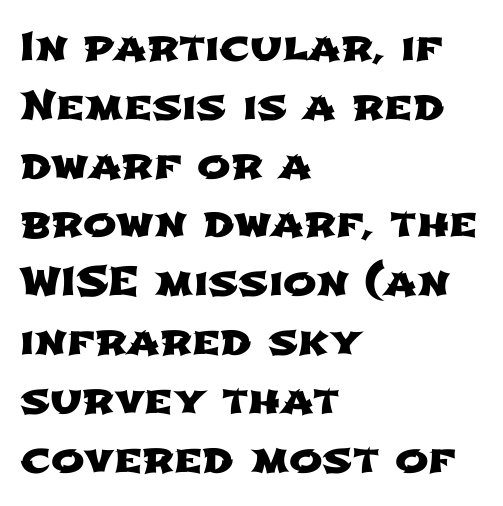
The letters advance in unequal steps, a hallmark of proportional type. Each row of text sits above clean, open space. Regarding serifs, this sample does without them. There is no visible air inserted between adjacent glyphs. This rendering uses left alignment, leaving the right contour irregular.
